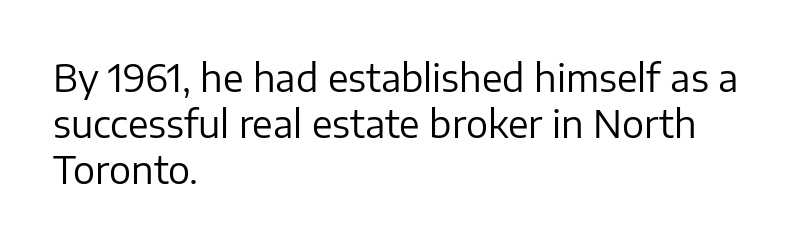
{"serif": "no", "italic": "no", "bold": "no", "weight": "regular", "width": "normal", "stroke_contrast": "low", "x_height": "medium", "monospaced": "no", "underline": "no", "align": "left", "line_spacing": "normal", "line_spacing_ratio": 1.25, "letter_spacing": "normal", "letter_spacing_em": 0.0, "glyph_px": 37}
